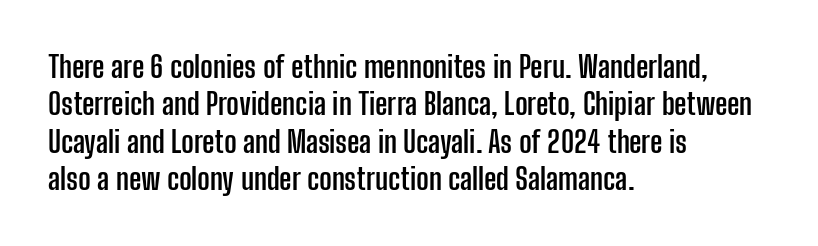
The image shows 30 px semibold, condensed sans-serif type, upright; set left-aligned, normal line spacing (1.25x), normal letter spacing, not underlined; low stroke contrast and a medium x-height.
